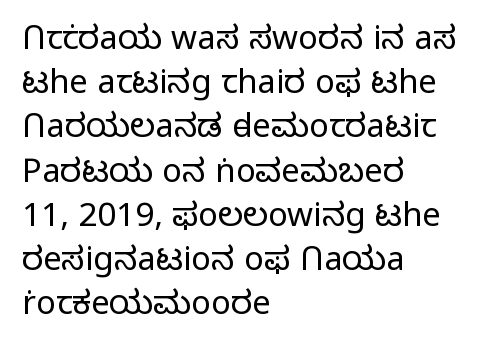
{"serif": "no", "italic": "no", "bold": "no", "weight": "light", "width": "normal", "stroke_contrast": "low", "x_height": "medium", "monospaced": "no", "underline": "no", "align": "left", "line_spacing": "normal", "line_spacing_ratio": 1.34, "letter_spacing": "normal", "letter_spacing_em": 0.0, "glyph_px": 33}
